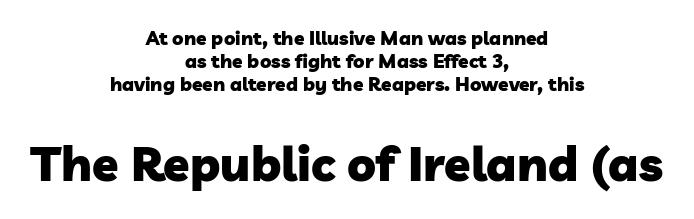
The image shows 48 px heavy sans-serif type; set centered, line spacing 1.21x, normal letter spacing, not underlined; the second (bottom) block is 2.53x larger; low stroke contrast and a medium x-height.
